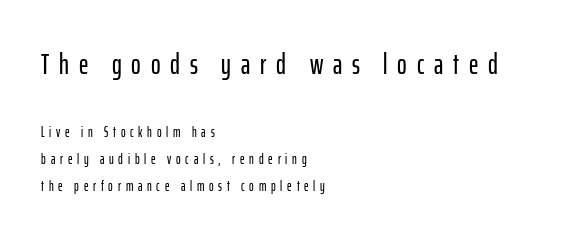
The lines are quadded left. Caption: expanded tracking, letters set apart. These lines are rendered in a variable-pitch font. Lines of text with bare space underneath. Bigger letters appear in the top chunk; the bottom chunk is reduced.
